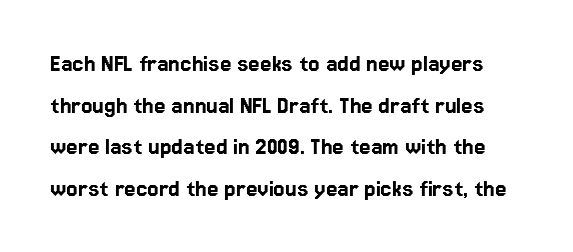
The image shows 26 px text type, upright; set normal line spacing (1.6x), normal letter spacing, not underlined.
